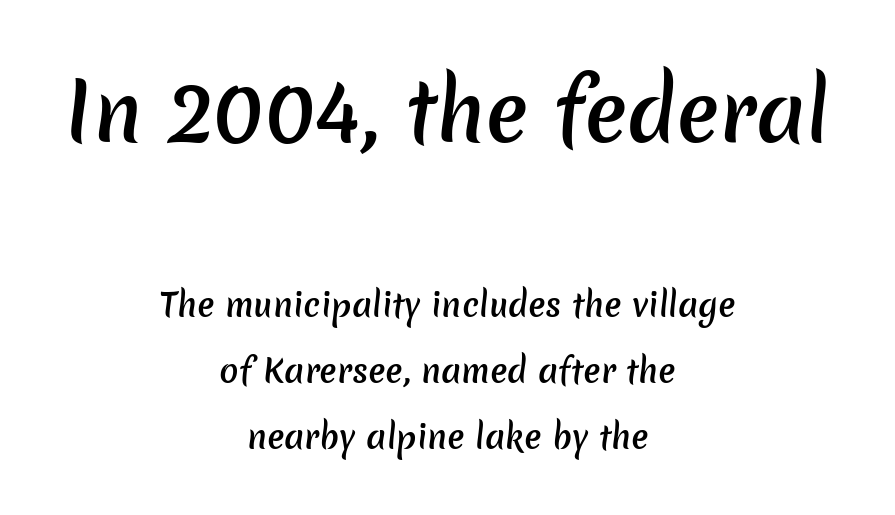
Q: Is the text bold? A: Semi-bold.
Q: Is the typeface a serif or a sans-serif typeface? A: Sans-serif.
Q: Is the text underlined? A: No.
Q: How is the paragraph aligned? A: Centered.
Q: Is the spacing between letters normal or unusually wide? A: Normal.
Q: Is the spacing between lines tight, normal or loose? A: Loose.
Q: Which block of text is set in a larger size, the first (top) or the second (bottom)? A: The first (top) one.
Q: Width (condensed, normal, or wide)? A: Normal.
Q: Stroke contrast? A: Low.
Q: x-height? A: Medium.
Q: Monospaced? A: No.
